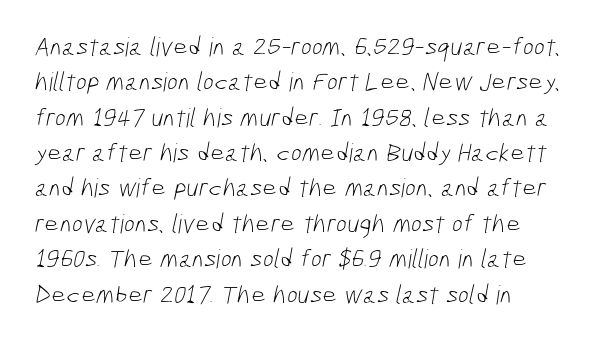
Q: Is the text bold? A: No.
Q: Is the text underlined? A: No.
Q: Is the spacing between letters normal or unusually wide? A: Normal.
Q: Is the spacing between lines tight, normal or loose? A: Normal.
